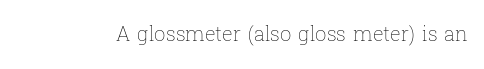
Q: Is the text bold? A: No.
Q: Is the text italic (slanted)? A: No, it is upright.
Q: Is the text underlined? A: No.
Q: Is the spacing between letters normal or unusually wide? A: Normal.
